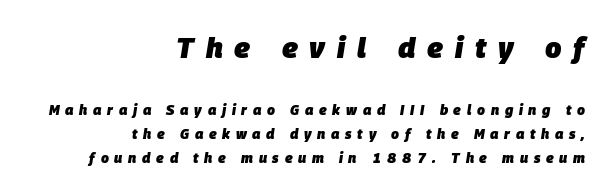
Letter spacing: wide. Typeset ragged left — the right edge is the straight one. You could not count columns in this text — the font is proportionally spaced. Summary of weight: heavy, a full bold. Italic: yes, the glyphs are oblique. Each row of text sits above clean, open space.
